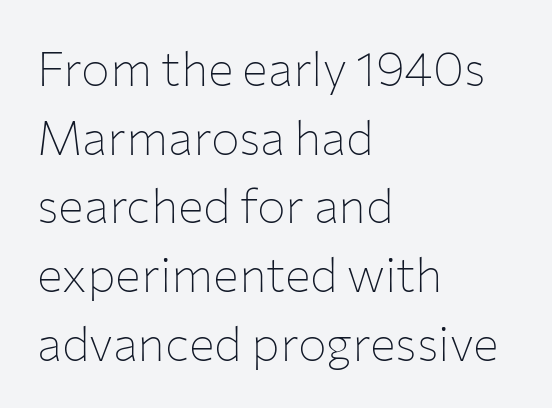
Q: Is the text bold? A: No.
Q: Is the text italic (slanted)? A: No, it is upright.
Q: Is the typeface a serif or a sans-serif typeface? A: Sans-serif.
Q: Is the text underlined? A: No.
Q: How is the paragraph aligned? A: Left-aligned.
Q: Is the spacing between letters normal or unusually wide? A: Normal.
Q: Is the spacing between lines tight, normal or loose? A: Normal.
Q: Width (condensed, normal, or wide)? A: Normal.
Q: Stroke contrast? A: Low.
Q: x-height? A: Medium.
Q: Monospaced? A: No.
